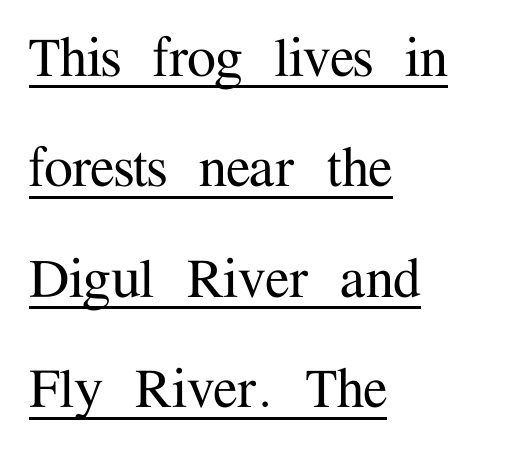
The tracking reads as untouched default to a designer's eye. Here the designer chose a conventional face with non-uniform glyph widths. The lines sit at an ordinary, default distance from one another. Does a line run under the words? Yes, clearly. This rendering uses left alignment, leaving the right contour irregular.
